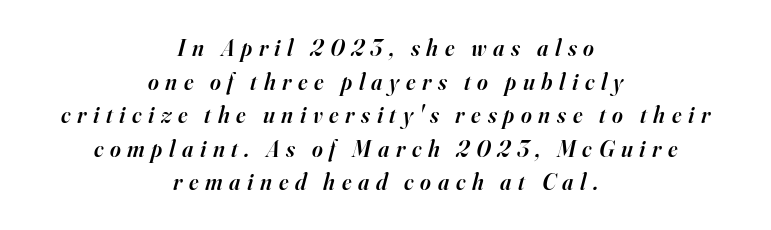
{"italic": "yes", "lean": "right", "slant_degrees": 16, "bold": "semi", "underline": "no", "align": "center", "line_spacing": "normal", "line_spacing_ratio": 1.46, "letter_spacing": "wide", "letter_spacing_em": 0.29, "glyph_px": 23}
